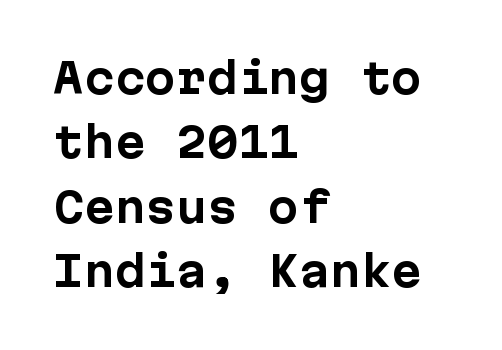
The image shows 41 px bold sans-serif type, upright; set left-aligned, normal line spacing (1.57x), normal letter spacing, not underlined; low stroke contrast and a medium x-height.
